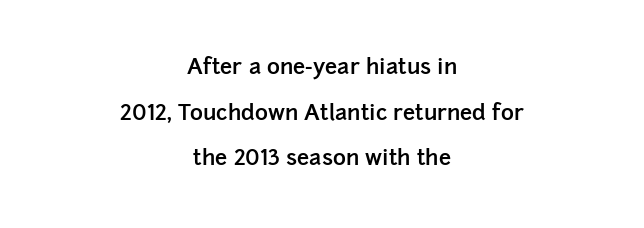
{"italic": "no", "bold": "semi", "underline": "no", "align": "center", "line_spacing": "loose", "line_spacing_ratio": 2.07, "letter_spacing": "normal", "letter_spacing_em": 0.0, "glyph_px": 22}
